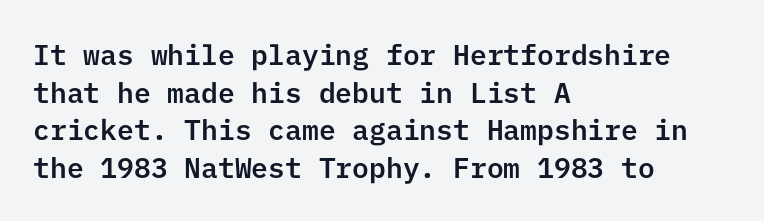
{"serif": "no", "italic": "no", "width": "normal", "stroke_contrast": "low", "x_height": "medium", "underline": "no", "align": "left", "line_spacing": "normal", "line_spacing_ratio": 1.34, "letter_spacing": "normal", "letter_spacing_em": 0.0, "glyph_px": 28}
